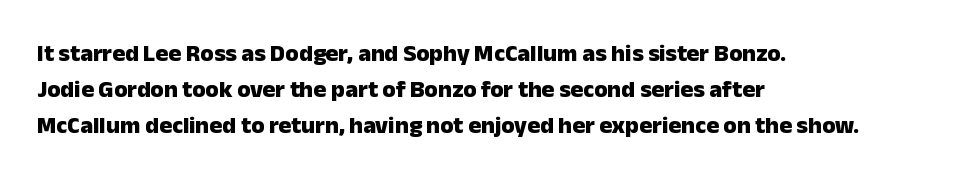
The vertical gap from one line to the next is medium. In terms of posture, this sample is upright. Look at the stroke-to-counter ratio: heavy, a bold. Clear beneath every line of the passage. Casual observation: everything's shoved over to the left. You could call the tracking neutral — neither tight nor loose.
